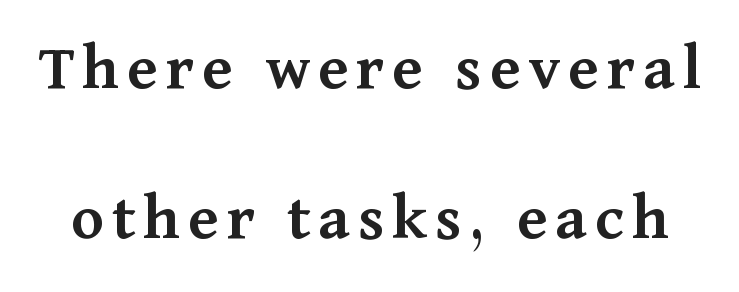
In terms of leading, this rendering errs on the spacious side. These lines are rendered in a variable-pitch font. The passage shown is not underscored anywhere. I'd call this a serif setting — the letters wear small feet. The letters stand upright; this is a roman face.
